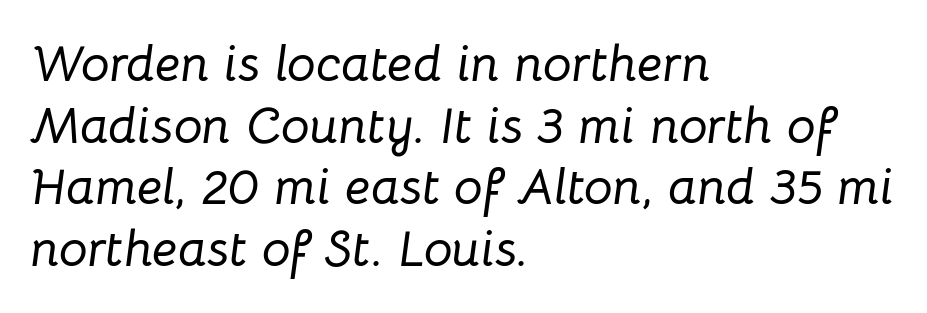
Italic: yes, the glyphs are oblique. Alignment: flush left. Spacing verdict: proportional, widths tailored to each character. This rendering leaves character spacing at its baseline value. The space beneath each line is pristine and unruled.
